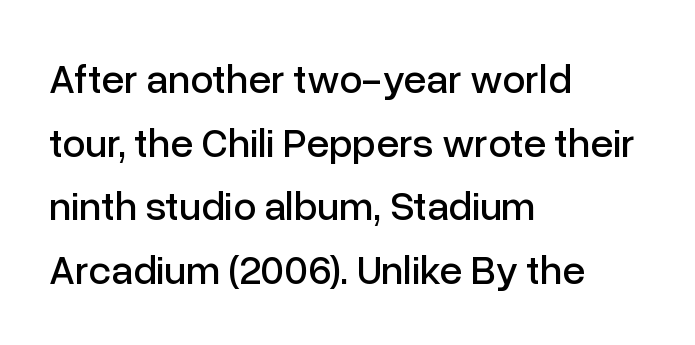
No word sits above an underline. One-word summary of the alignment: left. The gaps between neighbouring characters are ordinary and unremarkable. Horizontal bands of white between lines are of average thickness. The text was rendered using a sans face with plain stroke endings.
